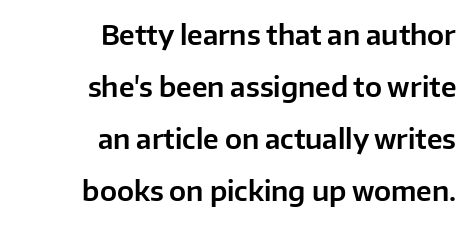
The image shows 27 px text type, upright; set right-aligned, loose line spacing (1.93x), normal letter spacing, not underlined.
